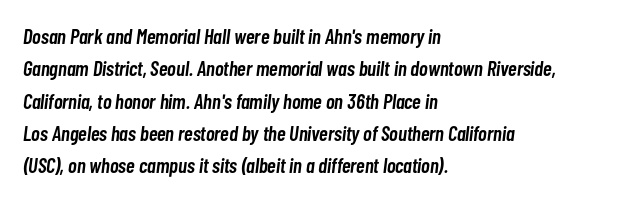
Letters rest on an invisible, unmarked baseline. Vertically, the passage feels balanced, rows spaced as you'd expect. This rendering leaves character spacing at its baseline value. Slanted lettering throughout.
